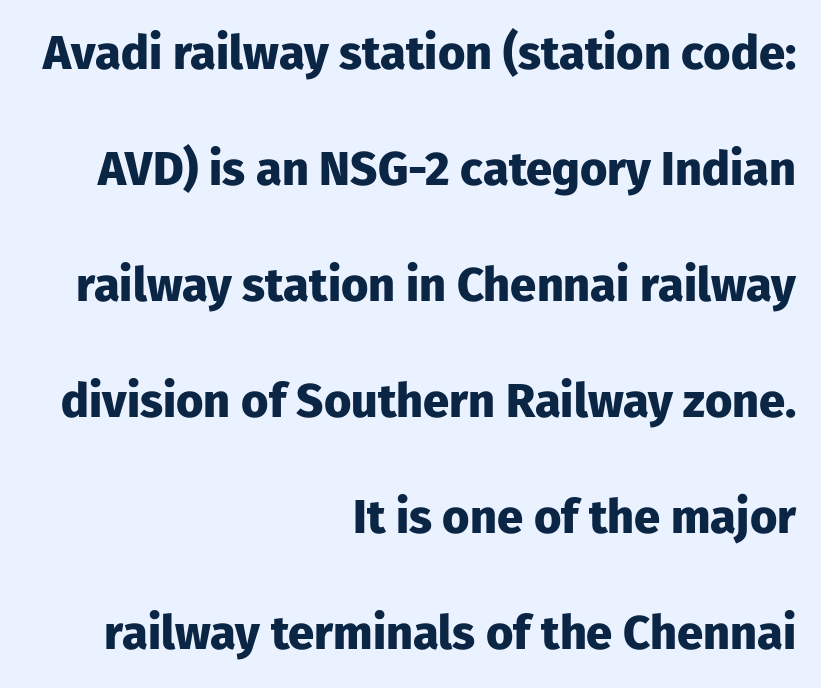
Q: Is the text bold? A: Yes.
Q: Is the text italic (slanted)? A: No, it is upright.
Q: Is the typeface a serif or a sans-serif typeface? A: Sans-serif.
Q: Is the text underlined? A: No.
Q: How is the paragraph aligned? A: Right-aligned.
Q: Is the spacing between letters normal or unusually wide? A: Normal.
Q: Is the spacing between lines tight, normal or loose? A: Loose.
Q: Width (condensed, normal, or wide)? A: Normal.
Q: Stroke contrast? A: Low.
Q: x-height? A: Medium.
Q: Monospaced? A: No.
